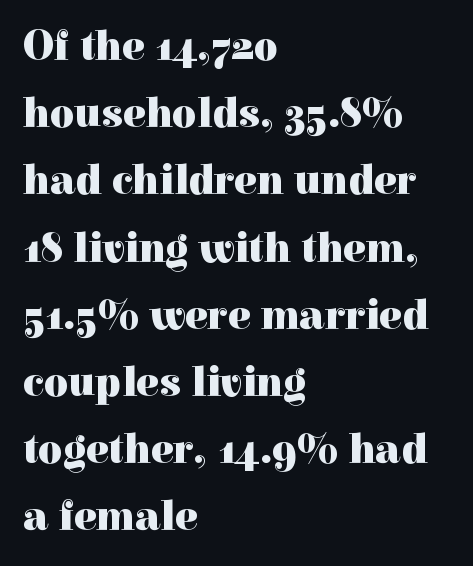
Descenders hang freely into open space. Successive baselines arrive at the customary interval. The typesetter chose a ragged-right arrangement here. The passage shown is typed in a proportional face where columns would drift. Every letter is thick-stroked: bold, no question.
